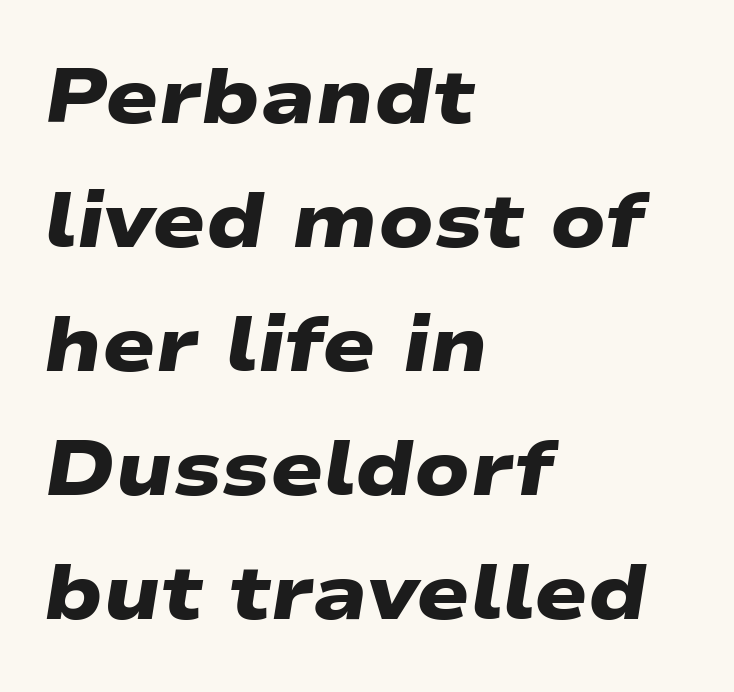
The image shows 78 px heavy, wide sans-serif type; set left-aligned, normal line spacing (1.59x), normal letter spacing, not underlined; low stroke contrast and a medium x-height.
